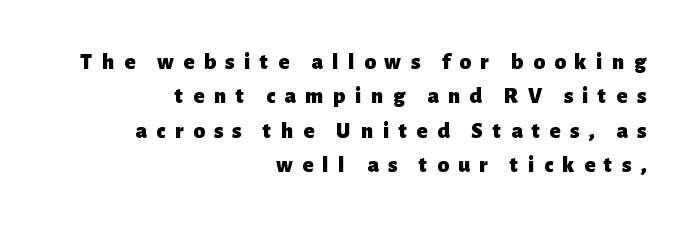
Q: Is the text bold? A: Yes.
Q: Is the text italic (slanted)? A: No, it is upright.
Q: Is the text underlined? A: No.
Q: How is the paragraph aligned? A: Right-aligned.
Q: Is the spacing between letters normal or unusually wide? A: Unusually wide.
Q: Is the spacing between lines tight, normal or loose? A: Normal.
